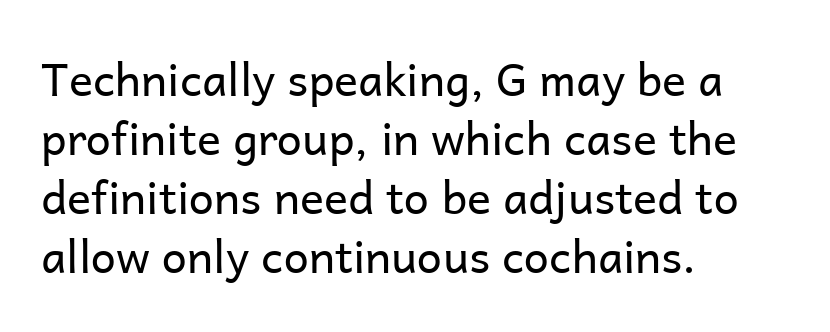
The image shows 45 px regular-weight sans-serif type, upright; set left-aligned, normal line spacing (1.31x), normal letter spacing, not underlined; low stroke contrast and a medium x-height.
